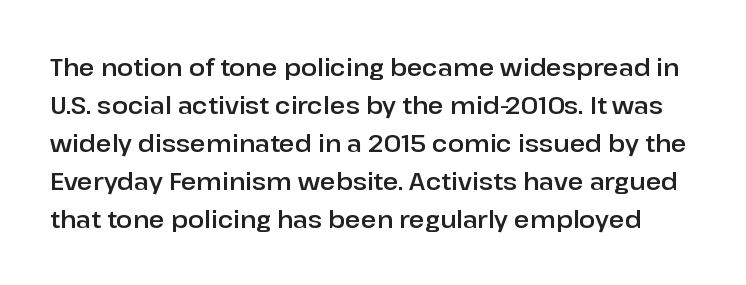
Glyph-to-glyph distance matches everyday printed text. Only glyphs here, with clear space below each row. Horizontal bands of white between lines are of average thickness. In terms of posture, this sample is upright.
